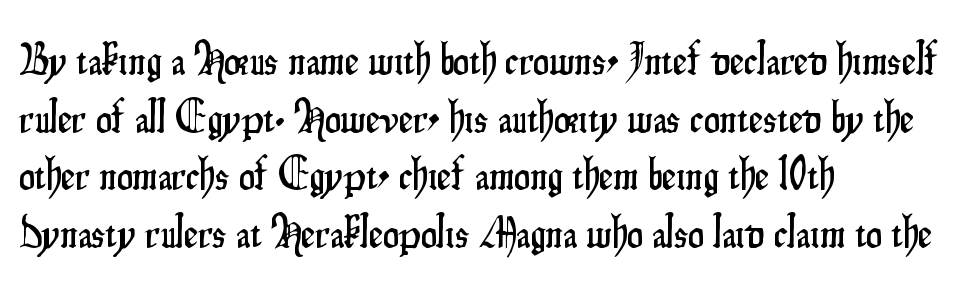
{"serif": "no", "italic": "no", "width": "condensed", "stroke_contrast": "low", "x_height": "small", "monospaced": "no", "underline": "no", "align": "left", "line_spacing": "normal", "line_spacing_ratio": 1.28, "letter_spacing": "normal", "letter_spacing_em": 0.0, "glyph_px": 45}
